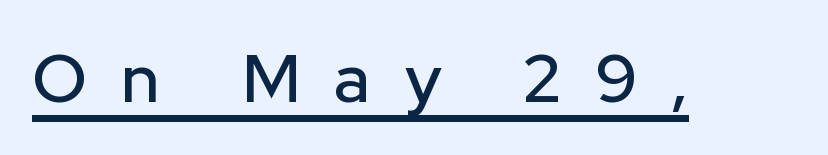
Are there feet on the stems? There aren't — it's a sans. Between one letter and the next there's a generous, obvious gap. These characters rest on top of a visible drawn line. Rendered with straight, roman letterforms. Looks like regular typesetting: each glyph gets only the width it needs.
